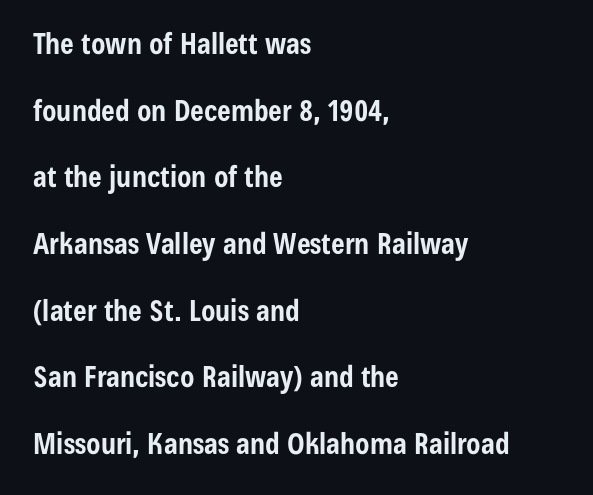
The image shows 29 px bold, condensed sans-serif type, upright; set left-aligned, loose line spacing (2.3x), normal letter spacing, not underlined; low stroke contrast and a medium x-height.
